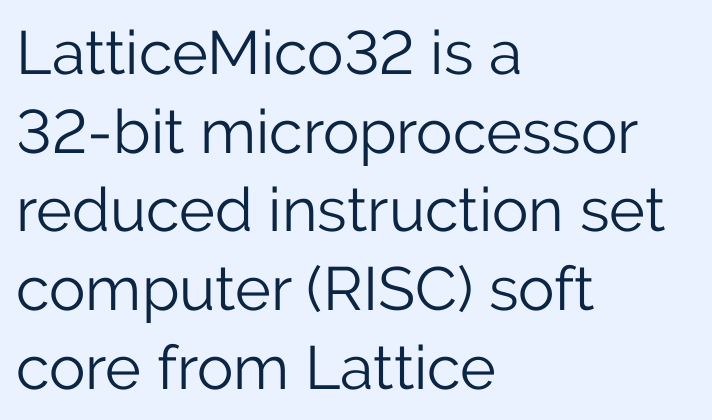
Q: Is the text bold? A: No.
Q: Is the text italic (slanted)? A: No, it is upright.
Q: Is the typeface a serif or a sans-serif typeface? A: Sans-serif.
Q: Is the text underlined? A: No.
Q: How is the paragraph aligned? A: Left-aligned.
Q: Is the spacing between letters normal or unusually wide? A: Normal.
Q: Is the spacing between lines tight, normal or loose? A: Normal.
Q: Width (condensed, normal, or wide)? A: Normal.
Q: Stroke contrast? A: Low.
Q: x-height? A: Medium.
Q: Monospaced? A: No.
